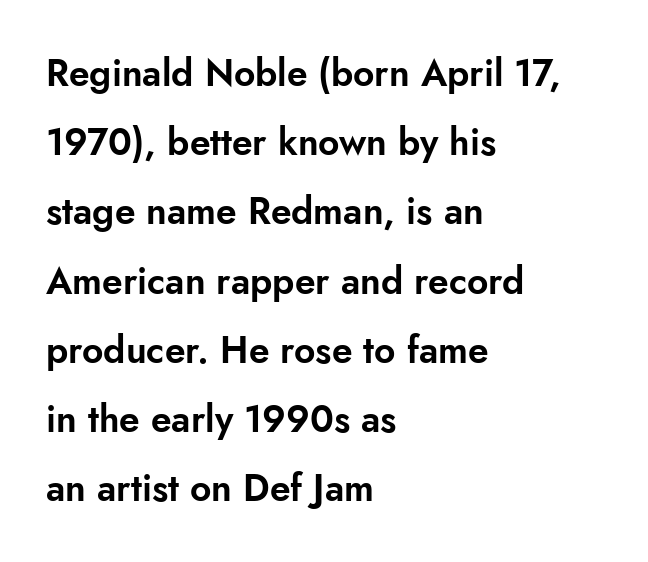
Q: Is the text italic (slanted)? A: No, it is upright.
Q: Is the typeface a serif or a sans-serif typeface? A: Sans-serif.
Q: Is the text underlined? A: No.
Q: How is the paragraph aligned? A: Left-aligned.
Q: Is the spacing between letters normal or unusually wide? A: Normal.
Q: Width (condensed, normal, or wide)? A: Normal.
Q: Stroke contrast? A: Low.
Q: x-height? A: Small.
Q: Monospaced? A: No.
